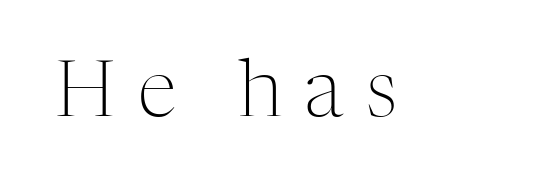
Q: Is the text bold? A: No.
Q: Is the text italic (slanted)? A: No, it is upright.
Q: Is the typeface a serif or a sans-serif typeface? A: Serif.
Q: Is the text underlined? A: No.
Q: Is the spacing between letters normal or unusually wide? A: Unusually wide.
Q: Width (condensed, normal, or wide)? A: Normal.
Q: Stroke contrast? A: Medium.
Q: x-height? A: Medium.
Q: Monospaced? A: No.
